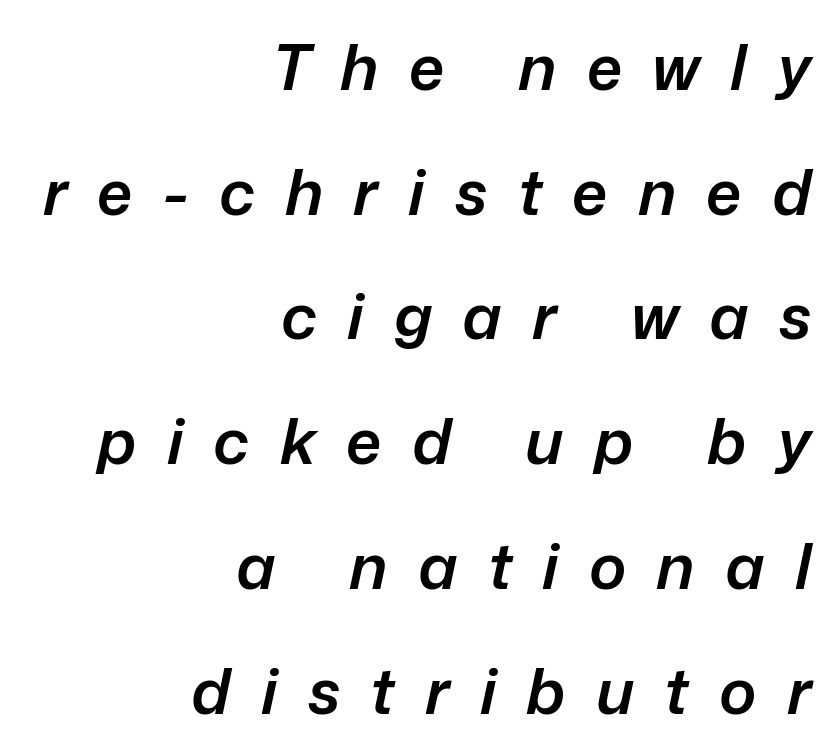
The image shows 63 px semibold type, italic (leaning right); set right-aligned, loose line spacing (1.98x), unusually wide letter spacing (+0.48 em), not underlined; low stroke contrast and a medium x-height.
